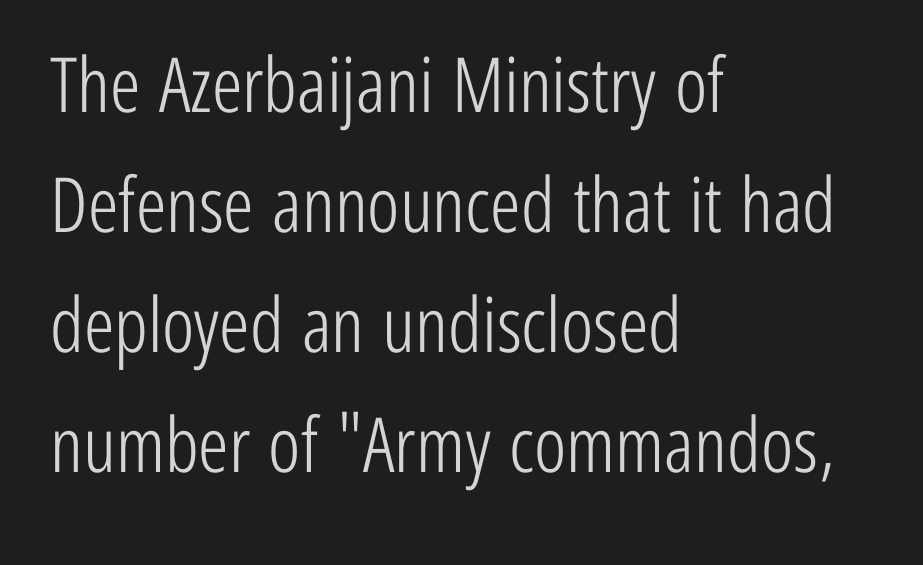
Unbolded letterforms with no extra heft. The gap between lines stays unmarked. Is this a fixed-width face? No — the glyphs have proportional, varying widths. Every stem runs plumb, perpendicular to the baseline. Left-aligned paragraph, ragged on the right.
